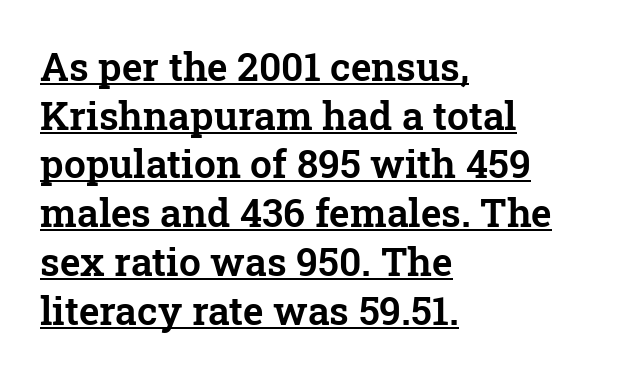
These lines keep a tight, regular rhythm from letter to letter. The lines in this sample share a left origin and differ only in where they stop. Spacing verdict: proportional, widths tailored to each character. The specimen reads as upright at a glance. Honestly, the row spacing looks completely unremarkable.
